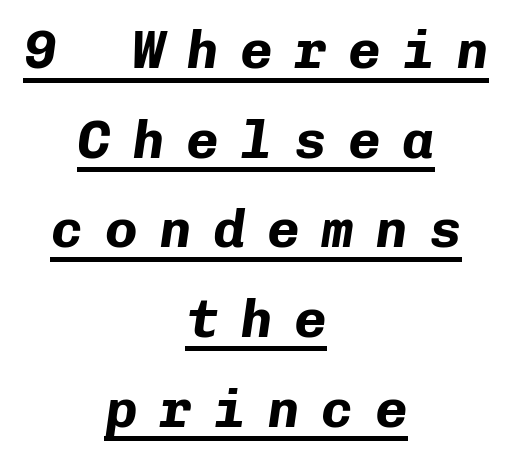
Q: Is the text bold? A: Yes.
Q: Is the text italic (slanted)? A: Yes, it leans right by about 8 degrees.
Q: Is the text underlined? A: Yes.
Q: How is the paragraph aligned? A: Centered.
Q: Is the spacing between letters normal or unusually wide? A: Unusually wide.
Q: Is the spacing between lines tight, normal or loose? A: Normal.
Q: Width (condensed, normal, or wide)? A: Normal.
Q: Stroke contrast? A: Low.
Q: x-height? A: Medium.
Q: Monospaced? A: Yes.
